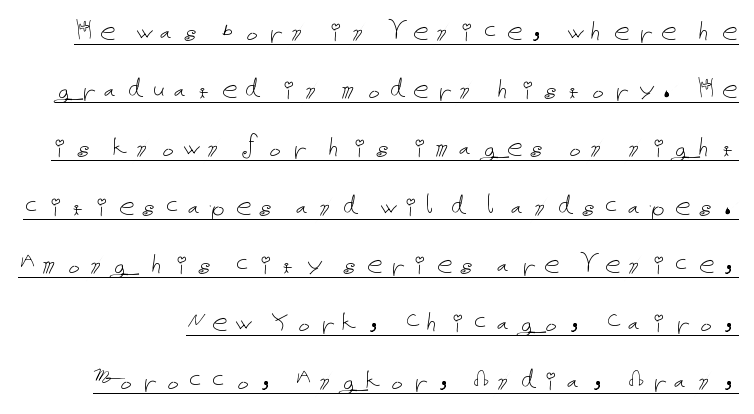
{"italic": "no", "bold": "no", "weight": "thin", "width": "normal", "stroke_contrast": "low", "x_height": "medium", "underline": "yes", "line_spacing_ratio": 1.82, "glyph_px": 32}
